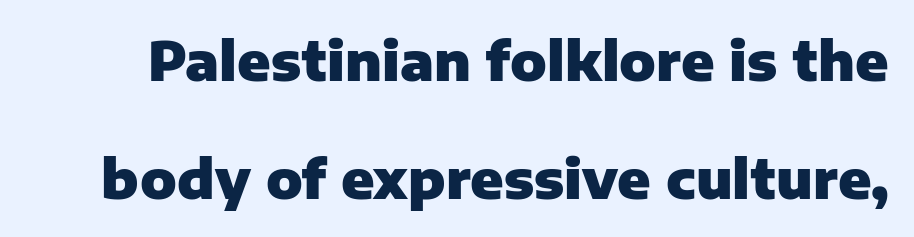
The glyphs have the mass of a bold cut. Characters remain perfectly vertical along every line. Underlining? Definitely not there. Note: no serifs on the glyphs.
